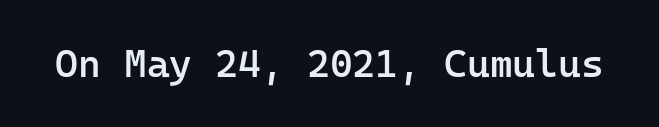
The image shows 39 px semibold sans-serif type, upright, monospaced; set normal letter spacing, not underlined; low stroke contrast and a medium x-height.
